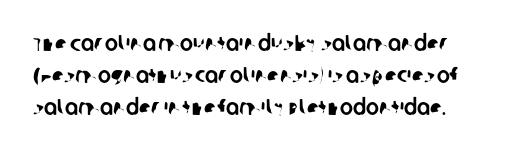
{"underline": "no", "line_spacing": "normal", "line_spacing_ratio": 1.46, "letter_spacing": "normal", "letter_spacing_em": 0.0, "glyph_px": 22}
